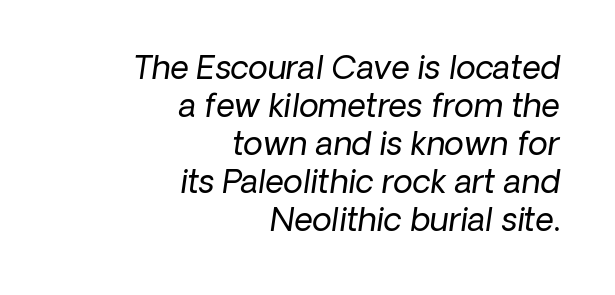
Look at the tracking — it's just the regular setting, nothing added. The text block is weighted toward the right margin, trailing off unevenly leftward. Looks like regular typesetting: each glyph gets only the width it needs. The glyphs in this specimen are sans serif. The specimen omits any rule beneath the text block's lines. The strokes carry an ordinary text weight at most.
